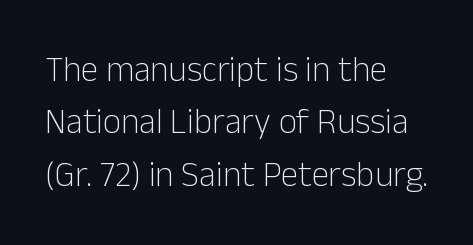
{"serif": "no", "italic": "no", "bold": "no", "weight": "light", "width": "normal", "stroke_contrast": "low", "x_height": "medium", "monospaced": "no", "underline": "no", "align": "left", "line_spacing": "normal", "line_spacing_ratio": 1.5, "letter_spacing": "normal", "letter_spacing_em": 0.0, "glyph_px": 35}
